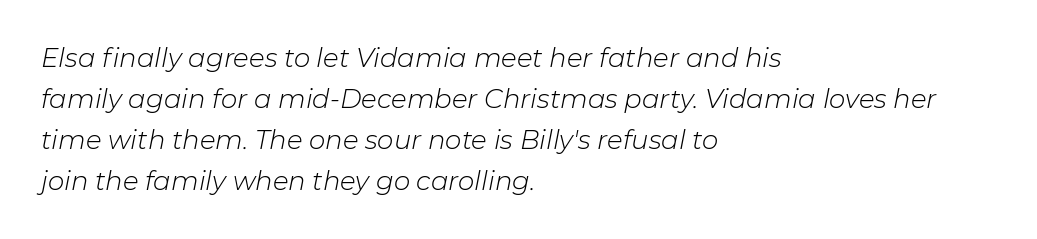
Q: Is the text bold? A: No.
Q: Is the text italic (slanted)? A: Yes, it leans right by about 11 degrees.
Q: Is the text underlined? A: No.
Q: How is the paragraph aligned? A: Left-aligned.
Q: Is the spacing between letters normal or unusually wide? A: Normal.
Q: Is the spacing between lines tight, normal or loose? A: Normal.
